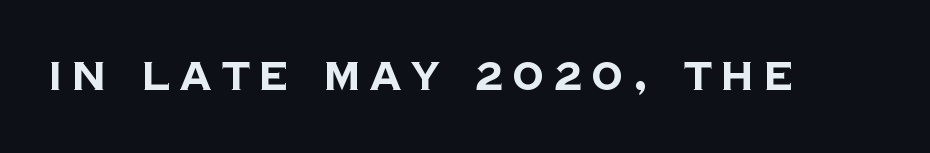
Q: Is the text bold? A: Yes.
Q: Is the typeface a serif or a sans-serif typeface? A: Sans-serif.
Q: Is the text underlined? A: No.
Q: Is the spacing between letters normal or unusually wide? A: Unusually wide.
Q: Width (condensed, normal, or wide)? A: Normal.
Q: Stroke contrast? A: Low.
Q: x-height? A: Large.
Q: Monospaced? A: No.
